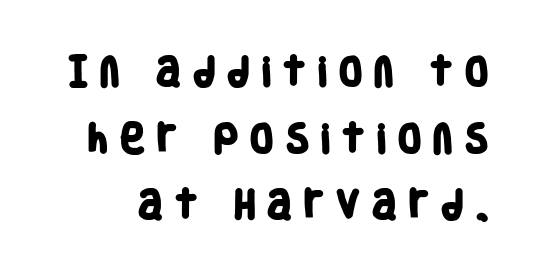
Q: Is the text bold? A: Yes.
Q: Is the typeface a serif or a sans-serif typeface? A: Sans-serif.
Q: Is the text underlined? A: No.
Q: Is the spacing between letters normal or unusually wide? A: Unusually wide.
Q: Is the spacing between lines tight, normal or loose? A: Loose.
Q: Width (condensed, normal, or wide)? A: Condensed.
Q: Stroke contrast? A: Low.
Q: x-height? A: Large.
Q: Monospaced? A: No.
